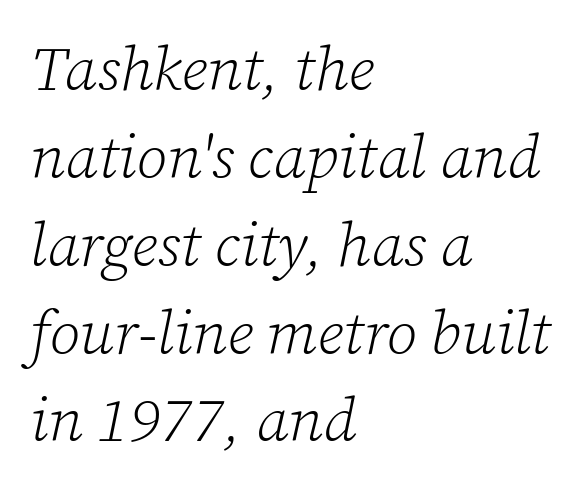
The letters are slanted; this is an italic face. You can tell from the footed stems that serif type was used. The gaps between neighbouring characters are ordinary and unremarkable. The letterforms sit at book weight or below.
